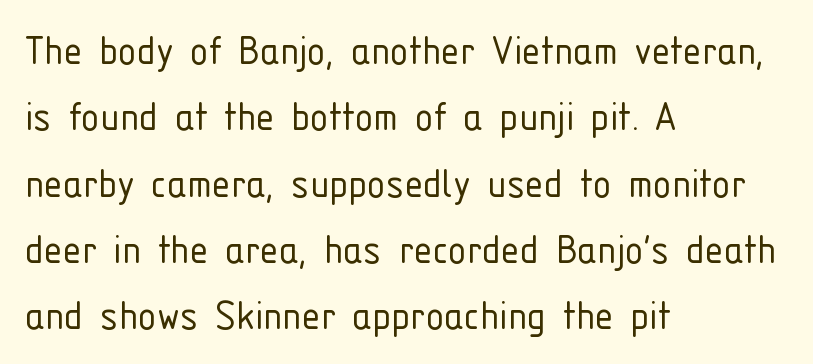
Q: Is the text bold? A: No.
Q: Is the text italic (slanted)? A: No, it is upright.
Q: Is the typeface a serif or a sans-serif typeface? A: Sans-serif.
Q: Is the text underlined? A: No.
Q: How is the paragraph aligned? A: Left-aligned.
Q: Is the spacing between letters normal or unusually wide? A: Normal.
Q: Is the spacing between lines tight, normal or loose? A: Normal.
Q: Width (condensed, normal, or wide)? A: Condensed.
Q: Stroke contrast? A: Low.
Q: x-height? A: Medium.
Q: Monospaced? A: No.
